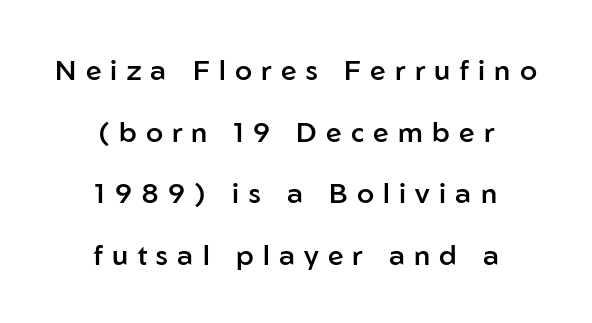
{"serif": "no", "italic": "no", "bold": "semi", "weight": "semibold", "width": "normal", "stroke_contrast": "low", "x_height": "medium", "monospaced": "no", "underline": "no", "align": "center", "line_spacing": "loose", "line_spacing_ratio": 2.2, "letter_spacing": "wide", "letter_spacing_em": 0.33, "glyph_px": 28}
